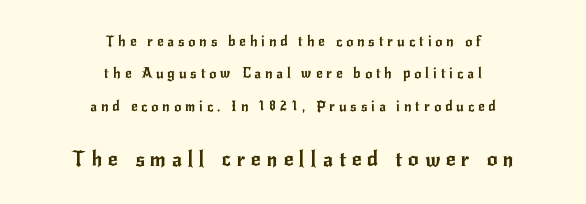
The line texture is sparse and dotted thanks to wide tracking. Each line is balanced around a shared central axis. Quick note: not italic, upright. Baseline-to-baseline distance is far greater than the letter height. Size contrast runs from small at the top to large at the bottom. The baseline area is clear.
